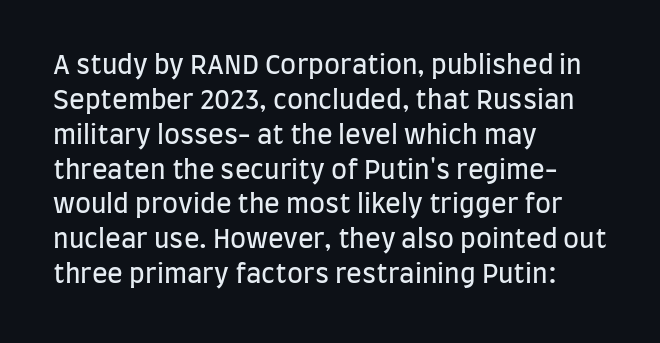
The strip under each line holds only bare page. Short note: letters normally spaced. The axis of the letterforms is exactly vertical. Line spacing here is normal. The rendering anchors every line to the left-hand side.
